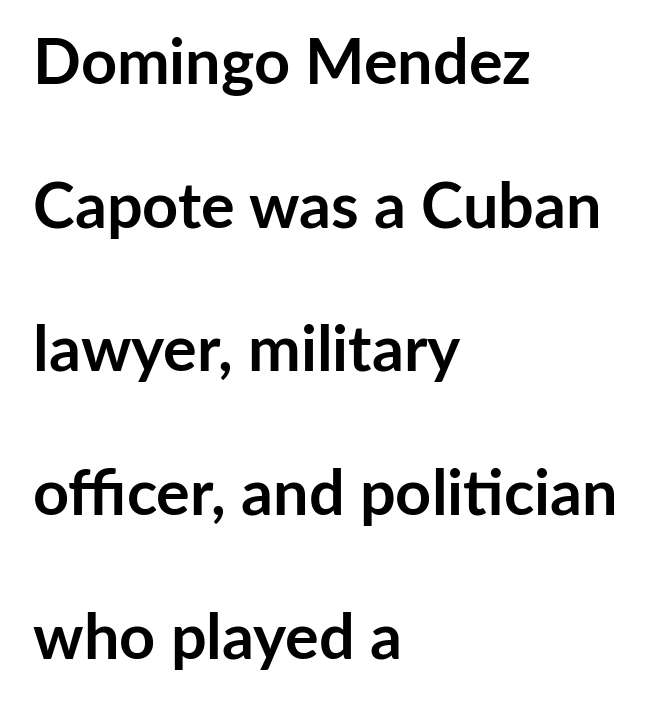
{"serif": "no", "italic": "no", "bold": "yes", "weight": "semibold", "width": "normal", "stroke_contrast": "low", "x_height": "medium", "monospaced": "no", "underline": "no", "align": "left", "line_spacing": "loose", "line_spacing_ratio": 2.28, "letter_spacing": "normal", "letter_spacing_em": 0.0, "glyph_px": 63}
